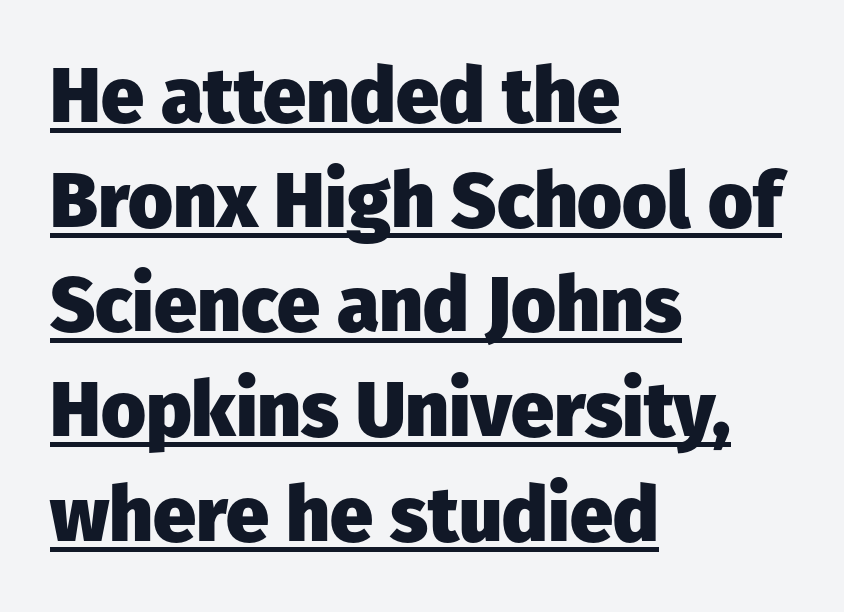
{"serif": "no", "italic": "no", "bold": "yes", "weight": "heavy", "width": "normal", "stroke_contrast": "low", "x_height": "medium", "monospaced": "no", "underline": "yes", "align": "left", "line_spacing": "normal", "line_spacing_ratio": 1.36, "letter_spacing": "normal", "letter_spacing_em": 0.0, "glyph_px": 77}
